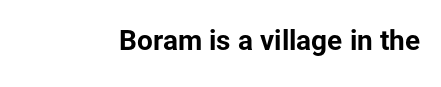
The passage shown is emphatically bold. Observe the ordinary spacing: letters are neighbours, not strangers. Spacing verdict: proportional, widths tailored to each character. The designer went with a sans here, leaving each stem footless. Rule under the text: the space is simply empty.
